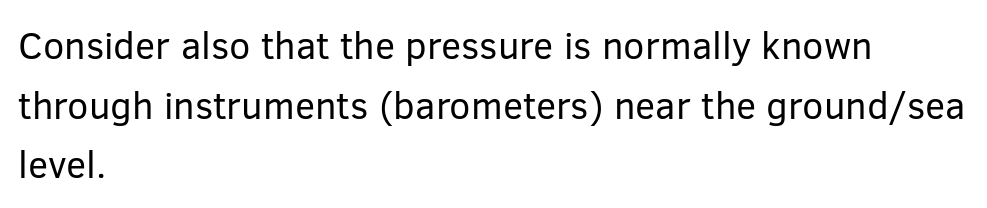
Horizontally, the lines are justified to the leading edge only. Caption: standard tracking, unaltered. The space beneath each line is pristine and unruled. The rendering shows plain stroke endings on the letterforms — a sans-serif design.
